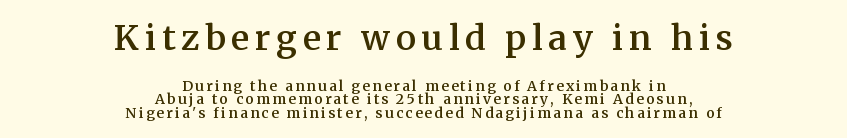
Designer's note — italics off, roman on. Baseline-to-baseline distance is barely more than the letter height. The typeface chosen for these lines features serifs. Here the designer chose a conventional face with non-uniform glyph widths. I'd describe the lettering as semibold — firm but not a full bold.
